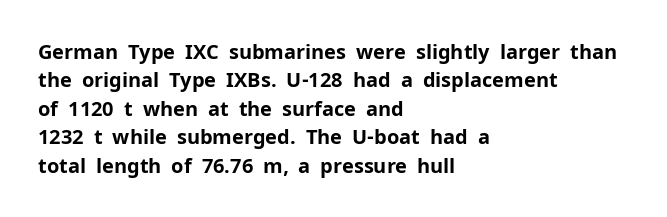
Q: Is the text bold? A: Yes.
Q: Is the text italic (slanted)? A: No, it is upright.
Q: Is the text underlined? A: No.
Q: How is the paragraph aligned? A: Left-aligned.
Q: Is the spacing between letters normal or unusually wide? A: Normal.
Q: Is the spacing between lines tight, normal or loose? A: Normal.
